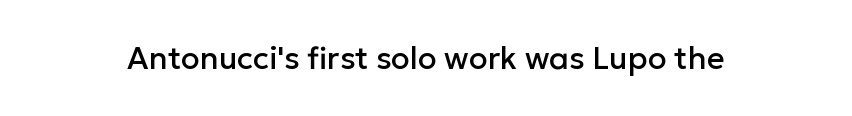
The image shows 31 px sans-serif type, upright; set normal letter spacing, not underlined; low stroke contrast and a medium x-height.
